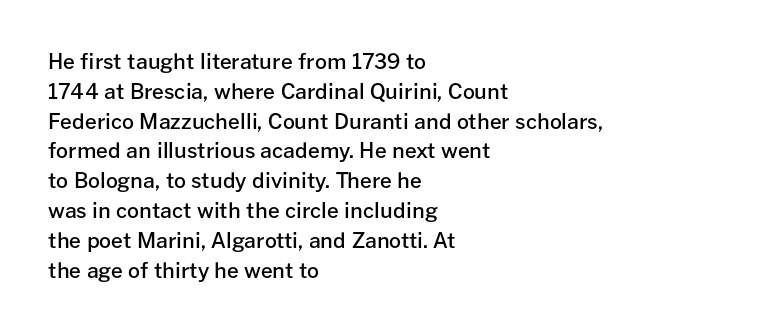
Q: Is the text bold? A: Semi-bold.
Q: Is the text italic (slanted)? A: No, it is upright.
Q: Is the text underlined? A: No.
Q: How is the paragraph aligned? A: Left-aligned.
Q: Is the spacing between letters normal or unusually wide? A: Normal.
Q: Is the spacing between lines tight, normal or loose? A: Normal.
